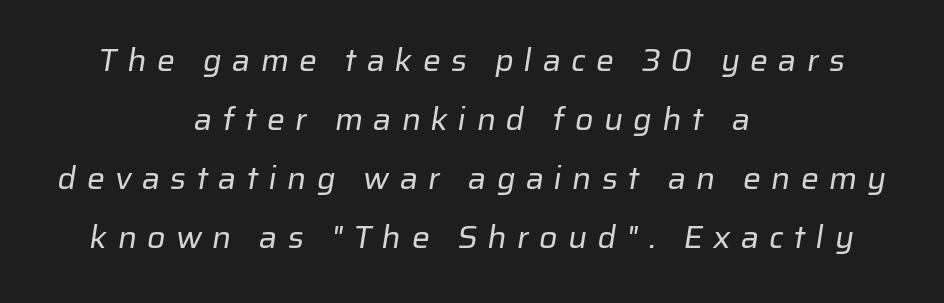
{"serif": "no", "bold": "no", "weight": "regular", "width": "normal", "stroke_contrast": "low", "x_height": "medium", "monospaced": "no", "underline": "no", "align": "center", "line_spacing_ratio": 1.84, "letter_spacing": "wide", "letter_spacing_em": 0.32, "glyph_px": 32}
